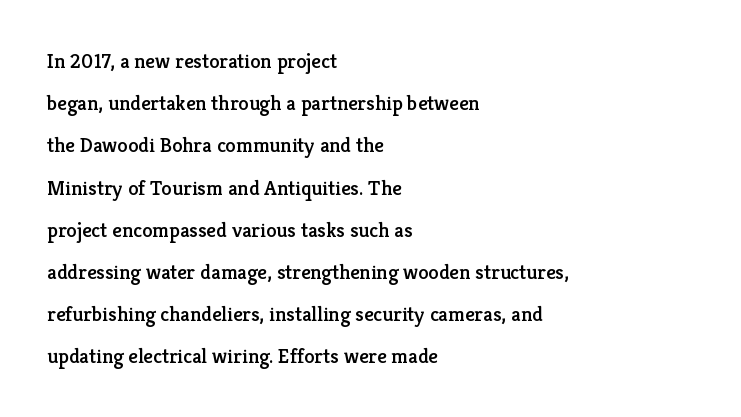
{"italic": "no", "underline": "no", "align": "left", "line_spacing": "loose", "line_spacing_ratio": 2.01, "letter_spacing": "normal", "letter_spacing_em": 0.0, "glyph_px": 21}
